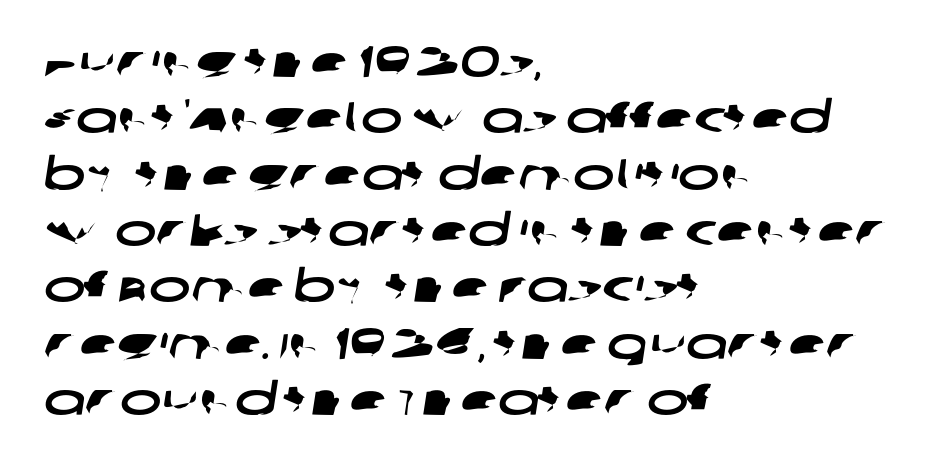
No feet cap the strokes, marking this as sans-serif type. The rendering anchors every line to the left-hand side. Regular leading. The gap between lines stays unmarked. Think of a printed novel: that variable character pitch is what you see here. Default kerning and tracking; the words read as compact shapes.
